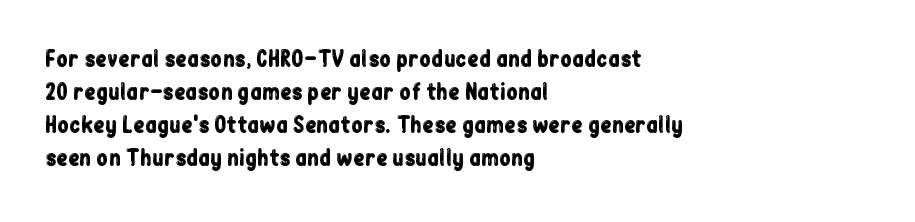
The image shows 21 px text type, upright; set left-aligned, normal line spacing (1.57x), normal letter spacing, not underlined.
